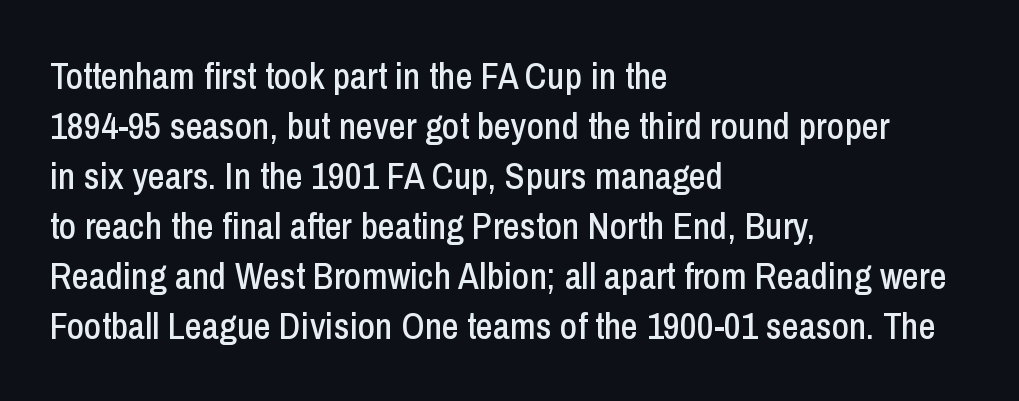
Q: Is the text italic (slanted)? A: No, it is upright.
Q: Is the typeface a serif or a sans-serif typeface? A: Sans-serif.
Q: Is the text underlined? A: No.
Q: How is the paragraph aligned? A: Left-aligned.
Q: Is the spacing between letters normal or unusually wide? A: Normal.
Q: Is the spacing between lines tight, normal or loose? A: Normal.
Q: Width (condensed, normal, or wide)? A: Condensed.
Q: Stroke contrast? A: Low.
Q: x-height? A: Medium.
Q: Monospaced? A: No.
